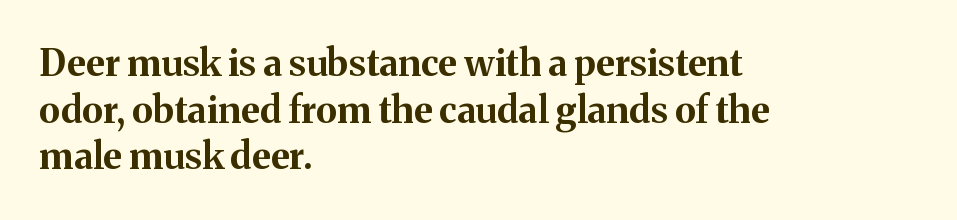
Italic: no, the glyphs are upright roman. The face used here has the dense, thick strokes of a bold. Nobody drew a line under any word here. Visually the block forms a straight wall on the left and a jagged coastline on the right. The line texture is even and compact thanks to regular tracking. You could not count columns in this text — the font is proportionally spaced.
